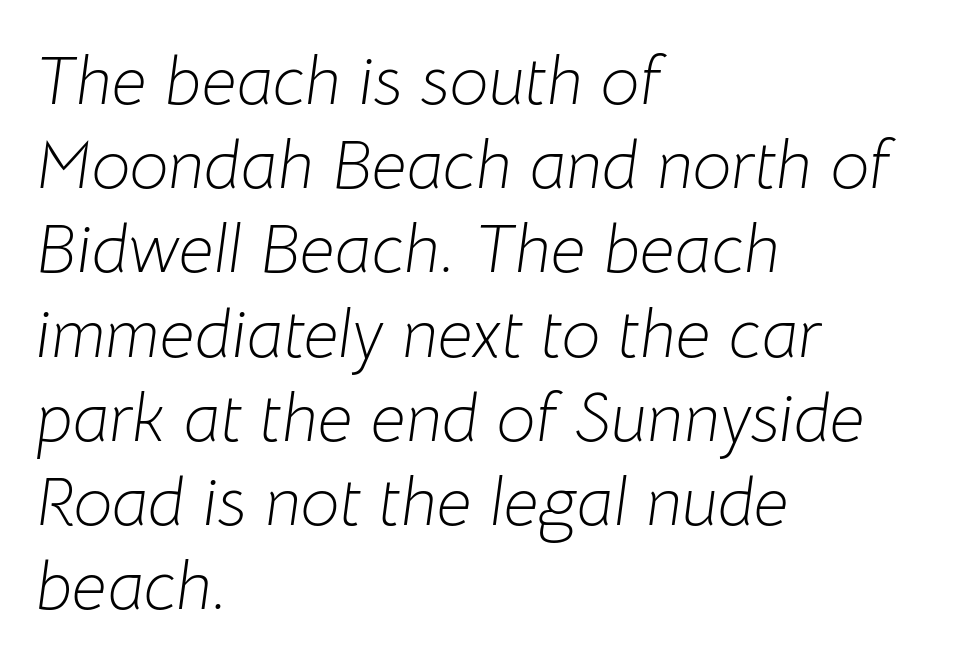
Q: Is the text bold? A: No.
Q: Is the text italic (slanted)? A: Yes, it leans right by about 8 degrees.
Q: Is the text underlined? A: No.
Q: How is the paragraph aligned? A: Left-aligned.
Q: Is the spacing between letters normal or unusually wide? A: Normal.
Q: Width (condensed, normal, or wide)? A: Normal.
Q: Stroke contrast? A: Low.
Q: x-height? A: Medium.
Q: Monospaced? A: No.
